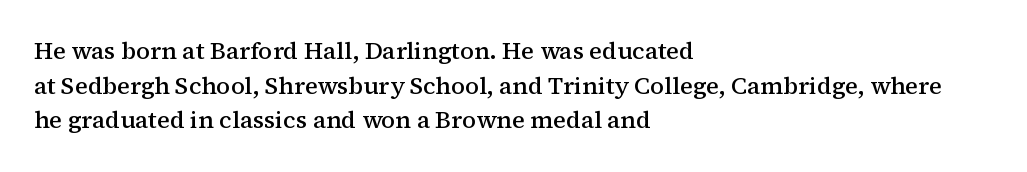
Inter-character spacing is left at the font's built-in metrics. Is there any slant? The stems are plumb. Reading down the block, your eye returns to a fixed left position each line. A semibold gives these letters moderate extra thickness, short of bold.
